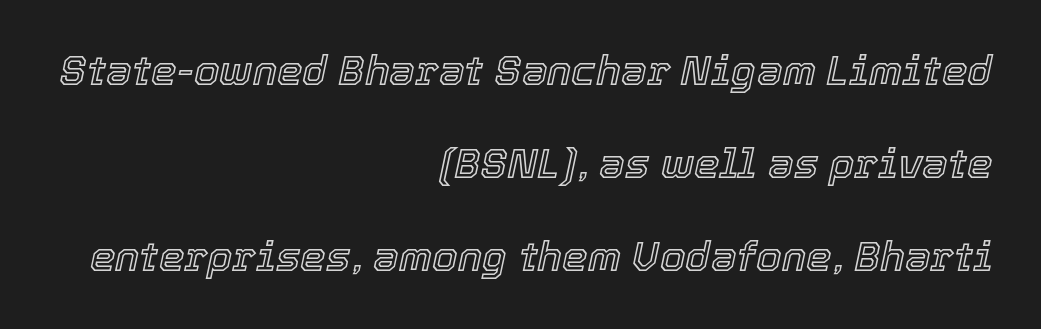
Quick note: underline off. A typesetter would mark this as italic. The setting favours the right margin, as signatures and pull-quotes sometimes do. The line texture is even and compact thanks to regular tracking. Does the leading feel generous? Absolutely, it's lavish.
